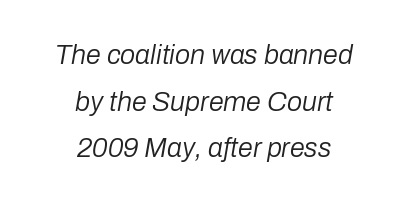
{"italic": "yes", "lean": "right", "slant_degrees": 10, "bold": "no", "underline": "no", "align": "center", "line_spacing_ratio": 1.73, "letter_spacing": "normal", "letter_spacing_em": 0.0, "glyph_px": 27}
